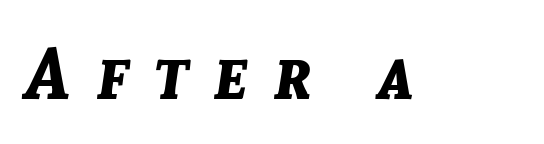
{"italic": "yes", "lean": "right", "slant_degrees": 8, "bold": "yes", "weight": "bold", "width": "normal", "stroke_contrast": "low", "x_height": "medium", "monospaced": "no", "underline": "no", "letter_spacing": "wide", "letter_spacing_em": 0.35, "glyph_px": 72}
